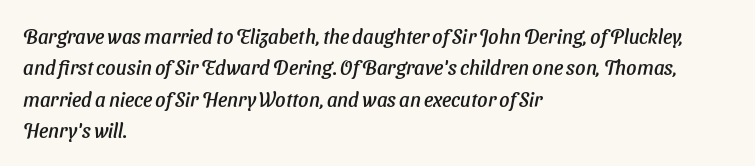
This sample keeps an unexceptional amount of space between lines. The type is set solid horizontally, with unmodified tracking. A clean baseline with only descenders dipping below it. All the whitespace from short lines collects on the right.
